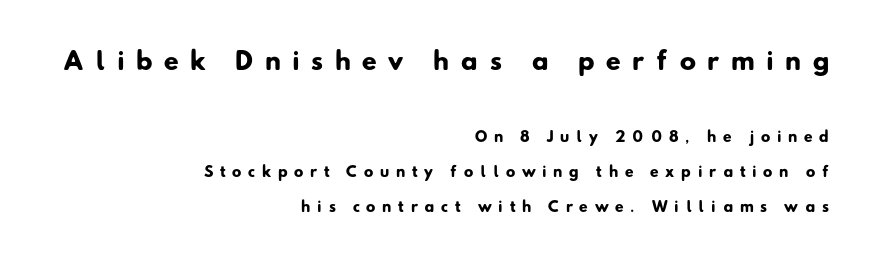
The passage shown has open, widely tracked lettering throughout. Students, this is bold: see how much ink each stroke carries. Caption: upper text group enlarged, lower text group reduced. Anything drawn beneath the words? Only blank space.
